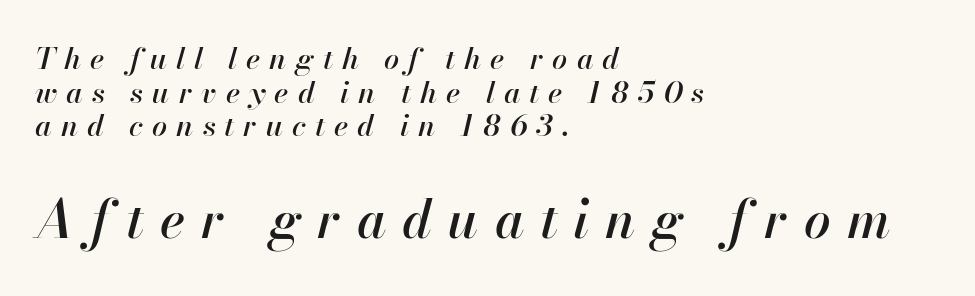
{"italic": "yes", "lean": "right", "slant_degrees": 13, "width": "normal", "stroke_contrast": "high", "x_height": "small", "monospaced": "no", "underline": "no", "align": "left", "line_spacing": "tight", "line_spacing_ratio": 1.12, "letter_spacing": "wide", "letter_spacing_em": 0.3, "larger_block": "second", "size_ratio": 1.77, "glyph_px": 53}
